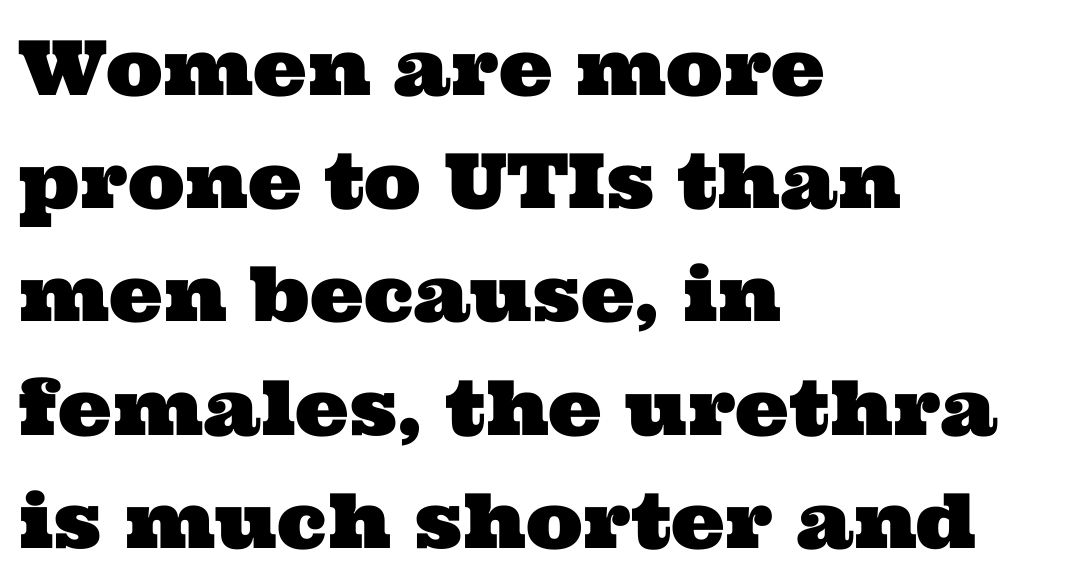
Q: Is the typeface a serif or a sans-serif typeface? A: Serif.
Q: Is the text underlined? A: No.
Q: How is the paragraph aligned? A: Left-aligned.
Q: Is the spacing between letters normal or unusually wide? A: Normal.
Q: Is the spacing between lines tight, normal or loose? A: Normal.
Q: Width (condensed, normal, or wide)? A: Wide.
Q: Stroke contrast? A: Medium.
Q: x-height? A: Medium.
Q: Monospaced? A: No.
